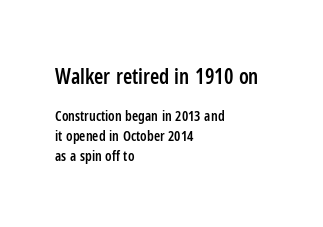
{"italic": "no", "bold": "semi", "underline": "no", "align": "left", "line_spacing": "normal", "line_spacing_ratio": 1.41, "letter_spacing": "normal", "letter_spacing_em": 0.0, "larger_block": "first", "size_ratio": 1.5, "glyph_px": 21}
